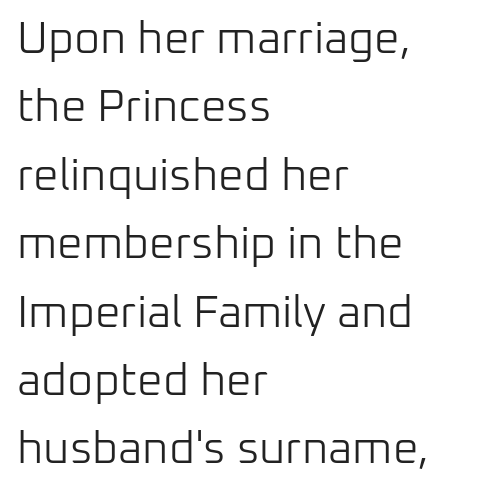
The image shows 45 px light sans-serif type, upright; set left-aligned, normal line spacing (1.52x), normal letter spacing, not underlined; low stroke contrast and a medium x-height.
